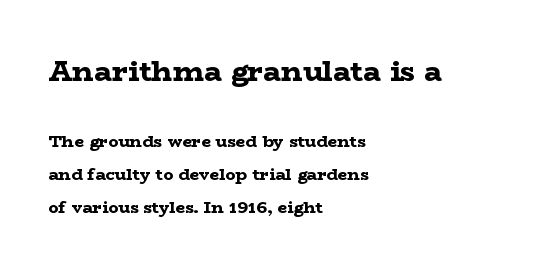
{"serif": "yes", "italic": "no", "bold": "yes", "weight": "bold", "width": "wide", "stroke_contrast": "low", "x_height": "medium", "monospaced": "no", "underline": "no", "align": "left", "line_spacing": "loose", "line_spacing_ratio": 1.94, "letter_spacing": "normal", "letter_spacing_em": 0.0, "larger_block": "first", "size_ratio": 1.71, "glyph_px": 29}
